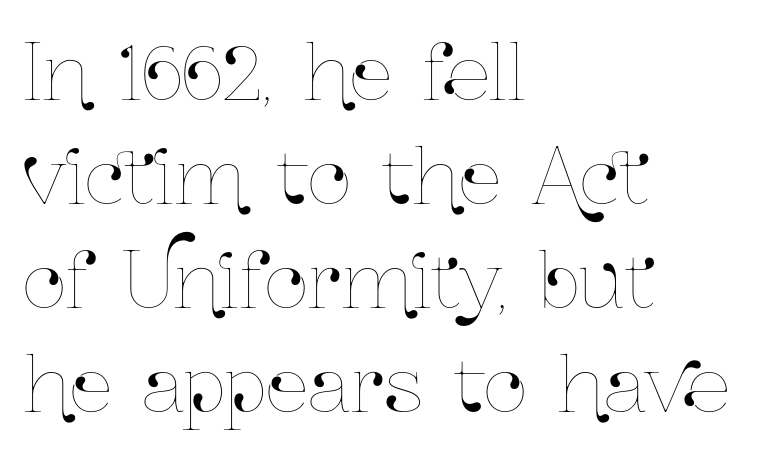
{"italic": "no", "width": "condensed", "stroke_contrast": "low", "x_height": "medium", "monospaced": "no", "underline": "no", "align": "left", "line_spacing": "normal", "line_spacing_ratio": 1.37, "letter_spacing": "normal", "letter_spacing_em": 0.0, "glyph_px": 76}
